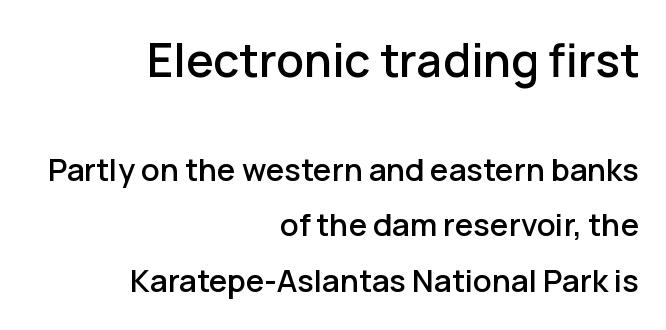
{"serif": "no", "italic": "no", "width": "normal", "stroke_contrast": "low", "x_height": "medium", "monospaced": "no", "underline": "no", "align": "right", "line_spacing_ratio": 1.8, "letter_spacing": "normal", "letter_spacing_em": 0.0, "larger_block": "first", "size_ratio": 1.48, "glyph_px": 46}
